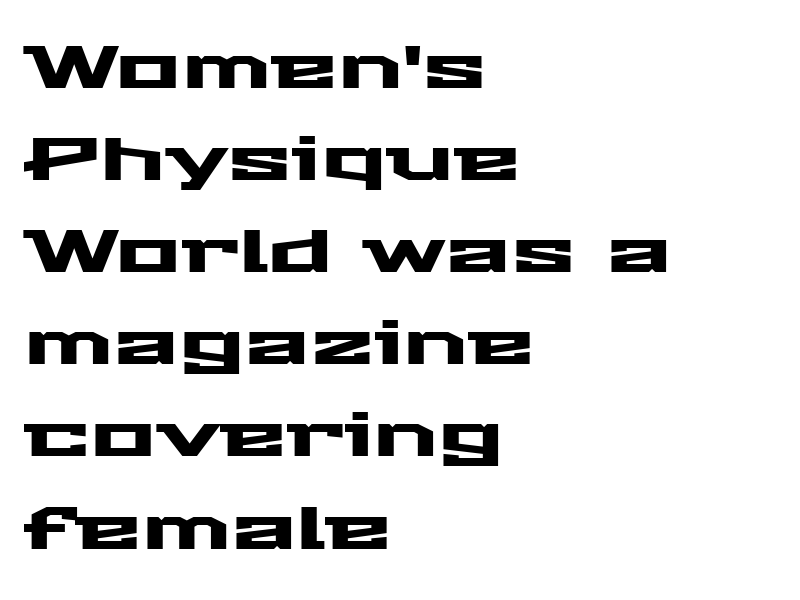
Q: Is the text italic (slanted)? A: No, it is upright.
Q: Is the typeface a serif or a sans-serif typeface? A: Sans-serif.
Q: Is the text underlined? A: No.
Q: How is the paragraph aligned? A: Left-aligned.
Q: Is the spacing between letters normal or unusually wide? A: Normal.
Q: Is the spacing between lines tight, normal or loose? A: Normal.
Q: Width (condensed, normal, or wide)? A: Wide.
Q: Stroke contrast? A: Medium.
Q: x-height? A: Medium.
Q: Monospaced? A: No.
